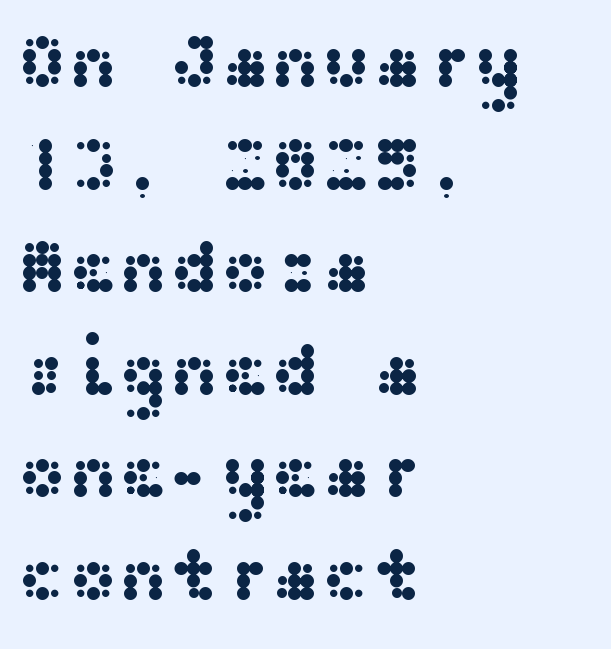
The image shows 76 px wide sans-serif type, upright; set left-aligned, normal line spacing (1.35x), normal letter spacing, not underlined; medium stroke contrast and a medium x-height.
